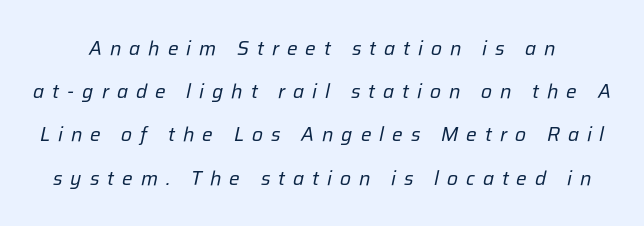
{"italic": "yes", "lean": "right", "slant_degrees": 12, "bold": "no", "underline": "no", "line_spacing": "loose", "line_spacing_ratio": 2.16, "letter_spacing": "wide", "letter_spacing_em": 0.4, "glyph_px": 20}
